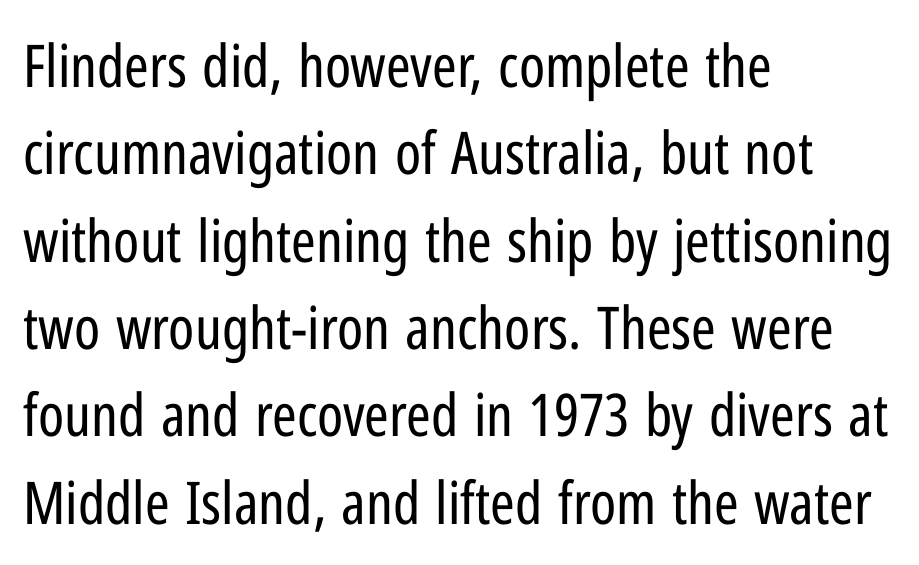
{"serif": "no", "italic": "no", "bold": "no", "weight": "regular", "width": "condensed", "stroke_contrast": "low", "x_height": "medium", "monospaced": "no", "underline": "no", "align": "left", "line_spacing": "normal", "line_spacing_ratio": 1.48, "letter_spacing": "normal", "letter_spacing_em": 0.0, "glyph_px": 59}
